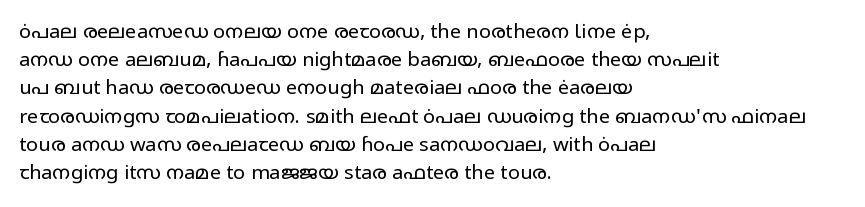
Nobody drew a line under any word here. When letters stand straight like this, we call the style roman or upright. The lines sit at an ordinary, default distance from one another. Summary of weight: not heavy and not bold.
